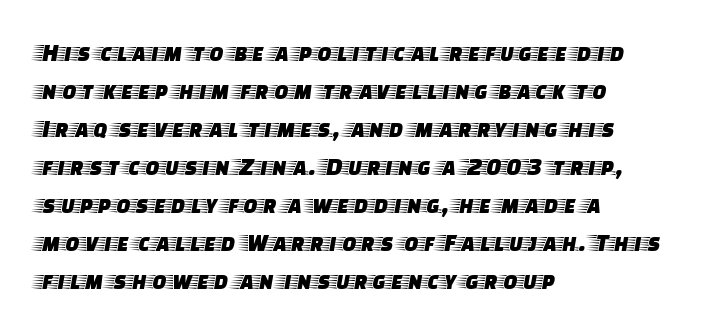
The image shows 26 px text type; set left-aligned, normal line spacing (1.46x), normal letter spacing, not underlined.
